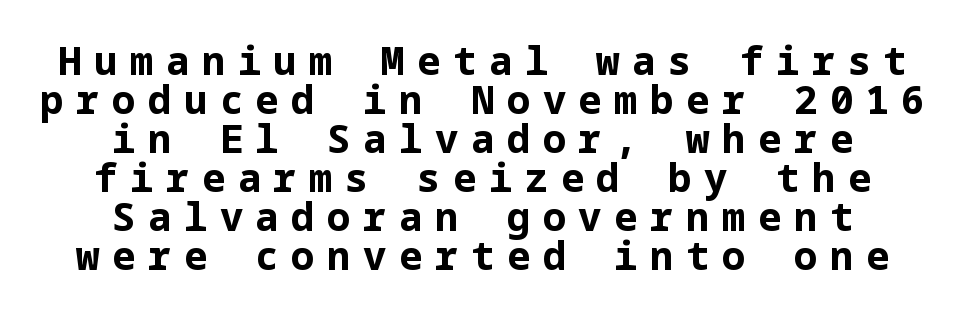
The paragraph shown floats in the horizontal middle. Students, this is bold: see how much ink each stroke carries. The letters carry no serifs — their stems end cleanly without finishing strokes. The tracking jumps out immediately: characters are airy and widely separated.
